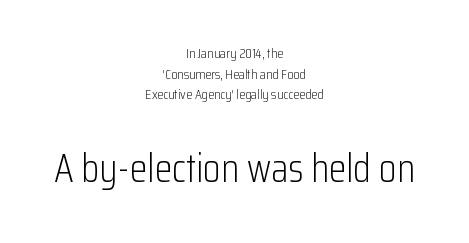
The image shows 40 px light, condensed sans-serif type, upright; set centered, normal line spacing (1.48x), normal letter spacing, not underlined; the second (bottom) block is 2.86x larger; low stroke contrast and a medium x-height.
